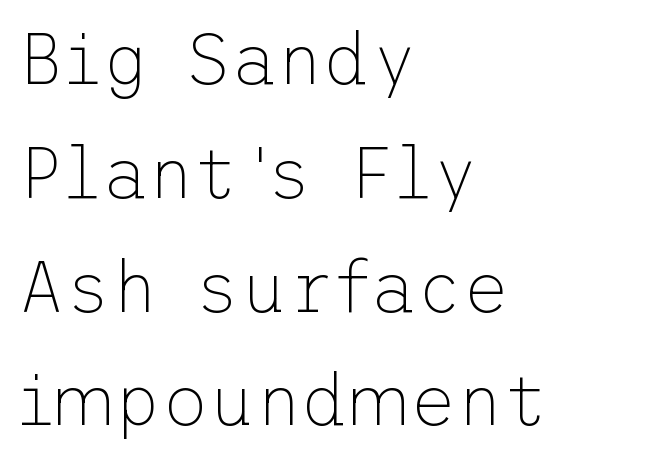
Visually the block forms a straight wall on the left and a jagged coastline on the right. Normally led — the rows are evenly, conventionally spaced. Nothing sits at the stroke ends, so this counts as sans-serif. The axis of the letterforms is exactly vertical. Each stroke keeps to a modest, everyday thickness or less.
